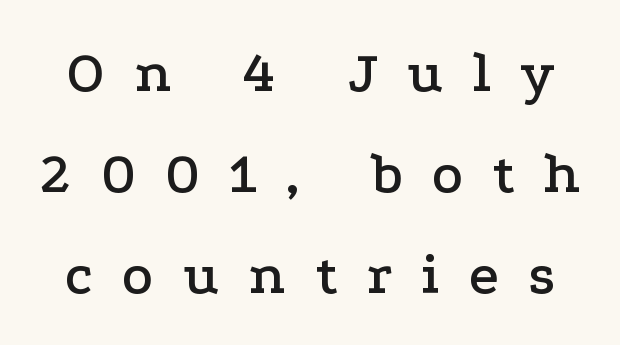
Posture: upright roman. The tracking jumps out immediately: characters are airy and widely separated. Note: serifs present on the glyphs. Each letter keeps its own natural width here, so spacing adapts to shape. Just letters on the line, the space beneath them empty.
